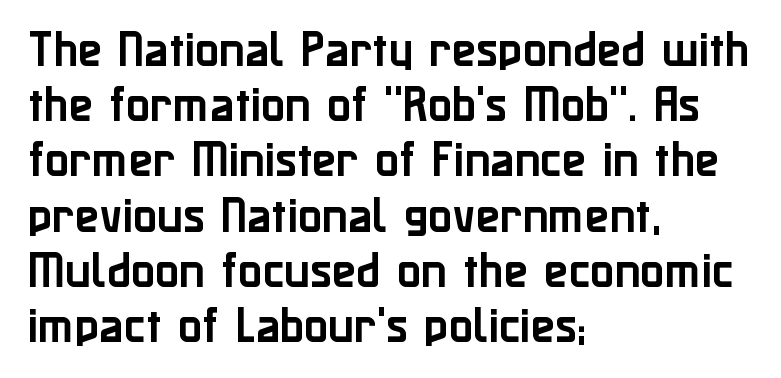
The image shows 40 px sans-serif type, upright; set left-aligned, normal line spacing (1.38x), normal letter spacing, not underlined; low stroke contrast and a medium x-height.
